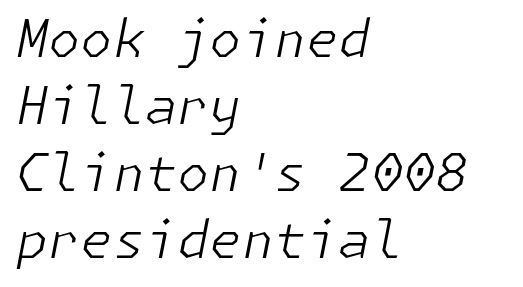
The image shows 52 px light type, italic (leaning right); set left-aligned, normal line spacing (1.29x), normal letter spacing, not underlined; low stroke contrast and a medium x-height.
